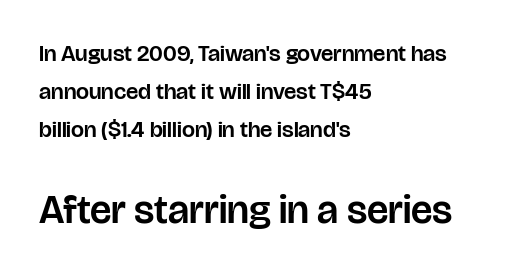
Q: Is the text italic (slanted)? A: No, it is upright.
Q: Is the typeface a serif or a sans-serif typeface? A: Sans-serif.
Q: Is the text underlined? A: No.
Q: How is the paragraph aligned? A: Left-aligned.
Q: Is the spacing between letters normal or unusually wide? A: Normal.
Q: Is the spacing between lines tight, normal or loose? A: Normal.
Q: Which block of text is set in a larger size, the first (top) or the second (bottom)? A: The second (bottom) one.
Q: Width (condensed, normal, or wide)? A: Normal.
Q: Stroke contrast? A: Low.
Q: x-height? A: Large.
Q: Monospaced? A: No.
